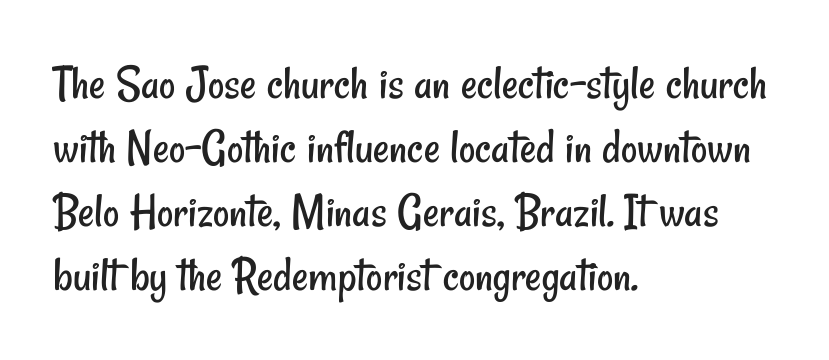
The image shows 50 px regular-weight, condensed sans-serif type; set left-aligned, normal line spacing (1.28x), normal letter spacing, not underlined; low stroke contrast and a small x-height.
